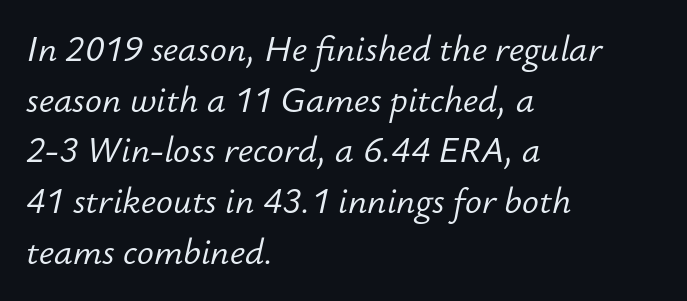
The image shows 35 px light type, italic (leaning right); set left-aligned, normal line spacing (1.45x), normal letter spacing, not underlined; low stroke contrast and a small x-height.
